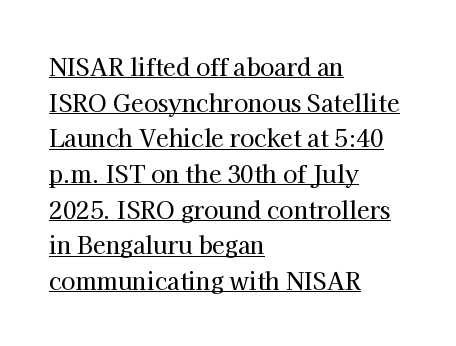
The image shows 23 px text type, upright; set left-aligned, normal line spacing (1.55x), normal letter spacing, underlined.
